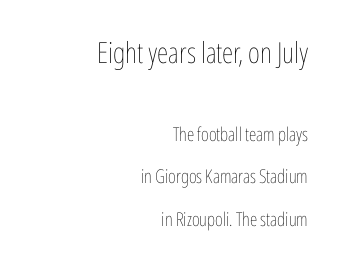
{"italic": "no", "bold": "no", "weight": "thin", "width": "condensed", "stroke_contrast": "low", "x_height": "medium", "monospaced": "no", "underline": "no", "align": "right", "line_spacing": "loose", "line_spacing_ratio": 2.23, "letter_spacing": "normal", "letter_spacing_em": 0.0, "larger_block": "first", "size_ratio": 1.53, "glyph_px": 29}
